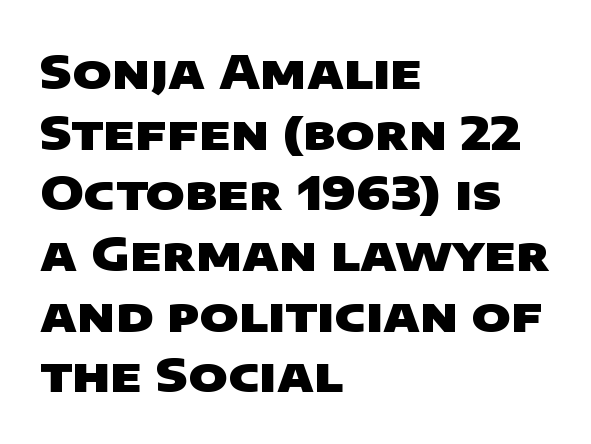
Evenly set lines give the paragraph a standard silhouette. Does the weight exceed regular? Yes, all the way to bold. Does extra space separate the letters? No, they use regular spacing. Check the space under the baseline: it is left empty.
